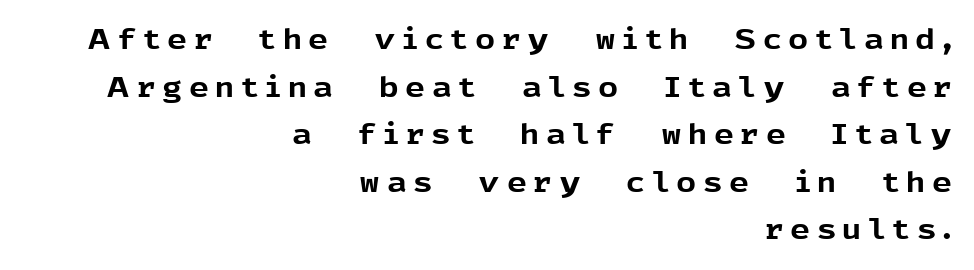
The image shows 28 px bold sans-serif type, upright; set right-aligned, normal line spacing (1.7x), unusually wide letter spacing (+0.23 em), not underlined; a medium x-height.
